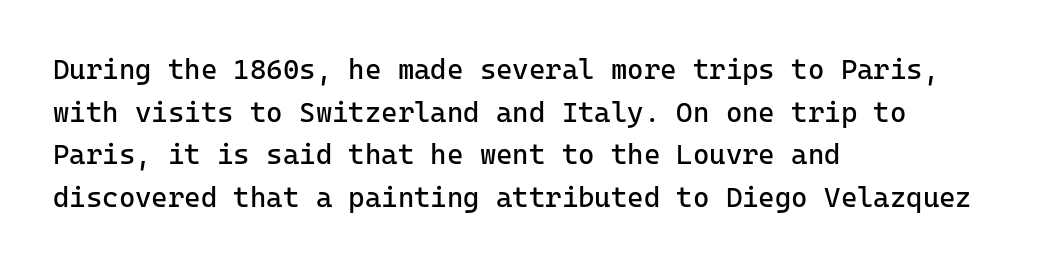
The image shows 28 px regular-weight sans-serif type, upright, monospaced; set left-aligned, normal line spacing (1.52x), normal letter spacing, not underlined; low stroke contrast and a medium x-height.
